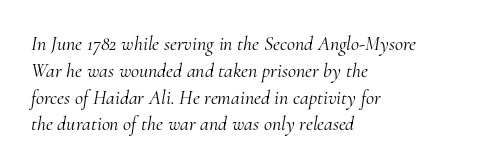
Q: Is the text bold? A: No.
Q: Is the text italic (slanted)? A: Yes, it leans right by about 10 degrees.
Q: Is the text underlined? A: No.
Q: How is the paragraph aligned? A: Left-aligned.
Q: Is the spacing between letters normal or unusually wide? A: Normal.
Q: Is the spacing between lines tight, normal or loose? A: Normal.
